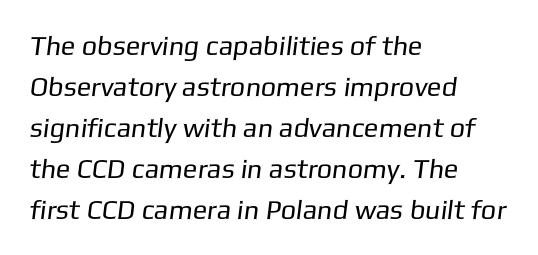
The letters look calm and open, with moderate or lighter stems. Reading down the block, your eye returns to a fixed left position each line. Look at the tracking — it's just the regular setting, nothing added. Rows of type keep a routine distance in the vertical direction. The space directly below the letters is spotless.
